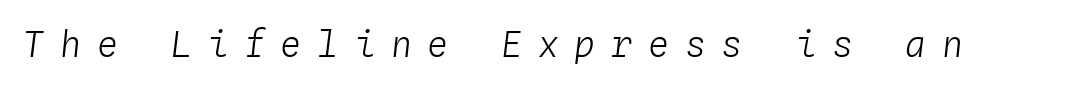
The image shows 35 px light type, italic (leaning right), monospaced; set unusually wide letter spacing (+0.45 em), not underlined; low stroke contrast and a medium x-height.
